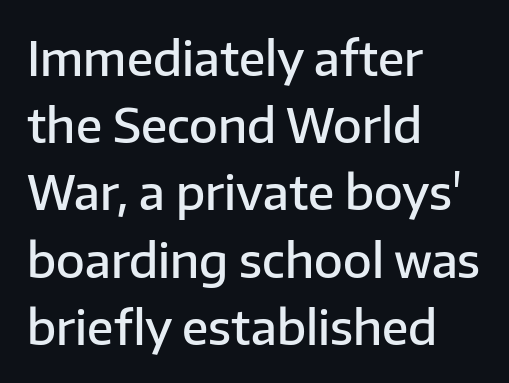
Q: Is the text bold? A: Semi-bold.
Q: Is the text italic (slanted)? A: No, it is upright.
Q: Is the typeface a serif or a sans-serif typeface? A: Sans-serif.
Q: Is the text underlined? A: No.
Q: How is the paragraph aligned? A: Left-aligned.
Q: Is the spacing between letters normal or unusually wide? A: Normal.
Q: Is the spacing between lines tight, normal or loose? A: Normal.
Q: Width (condensed, normal, or wide)? A: Normal.
Q: Stroke contrast? A: Low.
Q: x-height? A: Medium.
Q: Monospaced? A: No.
